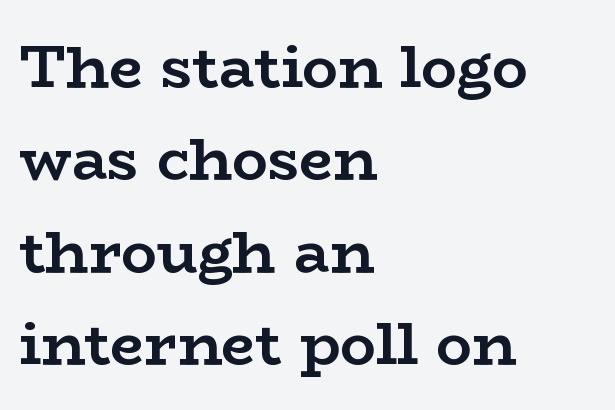
Q: Is the text bold? A: Yes.
Q: Is the text italic (slanted)? A: No, it is upright.
Q: Is the typeface a serif or a sans-serif typeface? A: Serif.
Q: Is the text underlined? A: No.
Q: How is the paragraph aligned? A: Left-aligned.
Q: Is the spacing between letters normal or unusually wide? A: Normal.
Q: Is the spacing between lines tight, normal or loose? A: Normal.
Q: Width (condensed, normal, or wide)? A: Wide.
Q: Stroke contrast? A: Low.
Q: x-height? A: Medium.
Q: Monospaced? A: No.
